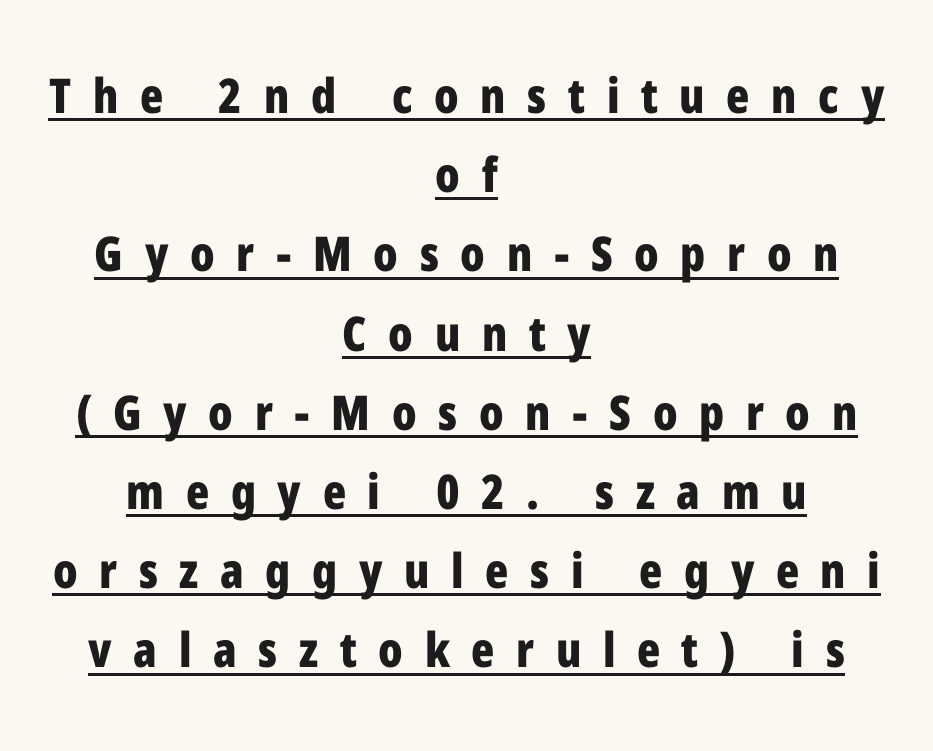
Q: Is the text bold? A: Yes.
Q: Is the text italic (slanted)? A: No, it is upright.
Q: Is the typeface a serif or a sans-serif typeface? A: Sans-serif.
Q: Is the text underlined? A: Yes.
Q: How is the paragraph aligned? A: Centered.
Q: Is the spacing between letters normal or unusually wide? A: Unusually wide.
Q: Is the spacing between lines tight, normal or loose? A: Normal.
Q: Width (condensed, normal, or wide)? A: Condensed.
Q: Stroke contrast? A: Low.
Q: x-height? A: Medium.
Q: Monospaced? A: No.
